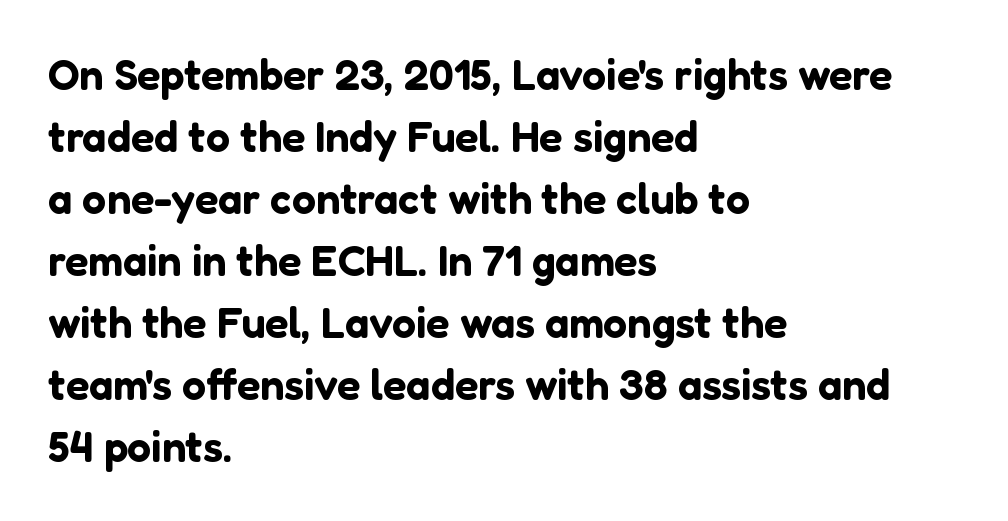
{"serif": "no", "italic": "no", "width": "normal", "stroke_contrast": "low", "x_height": "medium", "monospaced": "no", "underline": "no", "align": "left", "line_spacing": "normal", "line_spacing_ratio": 1.44, "letter_spacing": "normal", "letter_spacing_em": 0.0, "glyph_px": 43}
